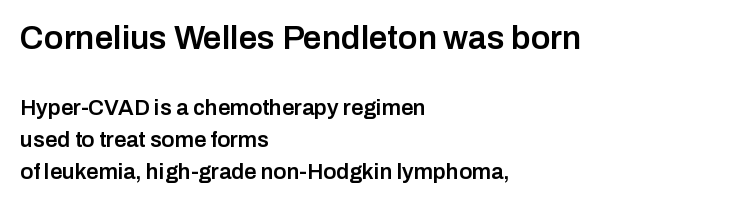
The image shows 33 px semibold sans-serif type, upright; set left-aligned, normal line spacing (1.46x), normal letter spacing, not underlined; the first (top) block is 1.5x larger; low stroke contrast and a medium x-height.
